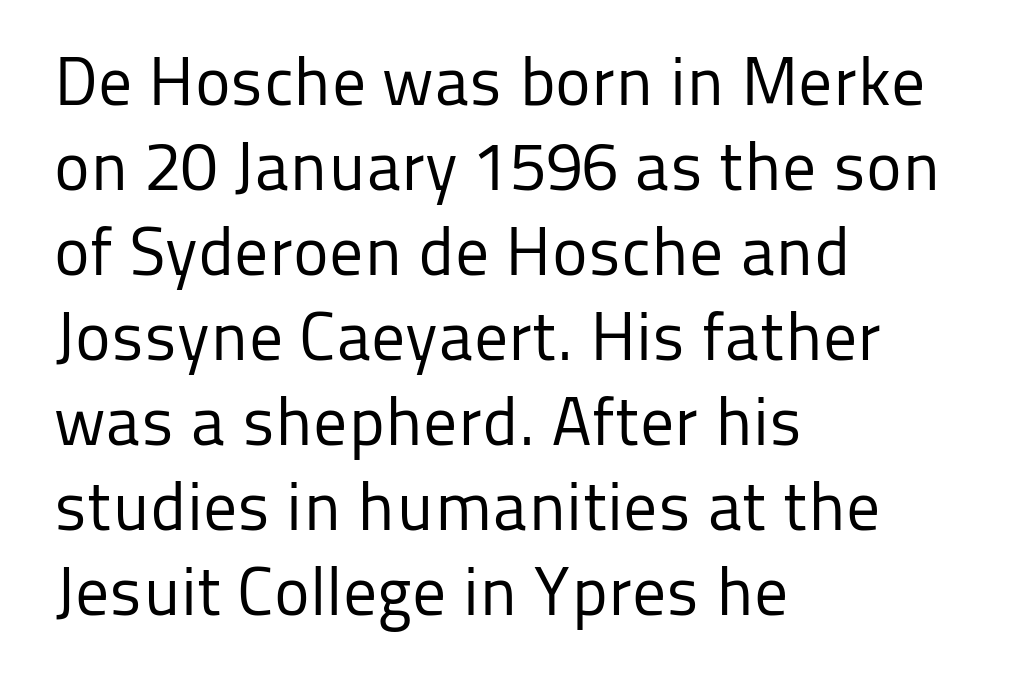
{"serif": "no", "italic": "no", "bold": "no", "weight": "regular", "width": "normal", "stroke_contrast": "low", "x_height": "medium", "monospaced": "no", "underline": "no", "align": "left", "line_spacing": "normal", "line_spacing_ratio": 1.25, "letter_spacing": "normal", "letter_spacing_em": 0.0, "glyph_px": 68}
